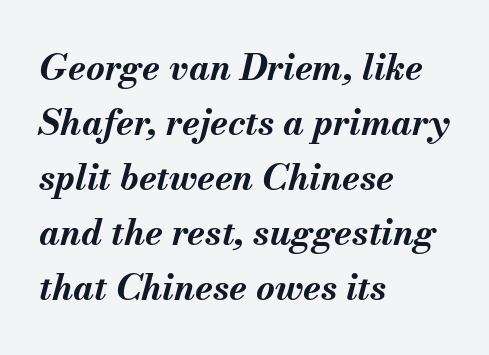
{"italic": "yes", "lean": "right", "slant_degrees": 13, "bold": "yes", "weight": "bold", "width": "normal", "stroke_contrast": "medium", "x_height": "small", "monospaced": "no", "underline": "no", "align": "left", "line_spacing": "normal", "line_spacing_ratio": 1.53, "letter_spacing": "normal", "letter_spacing_em": 0.0, "glyph_px": 36}
